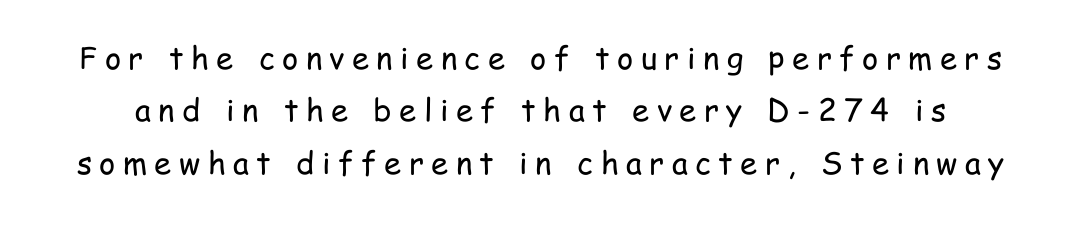
Q: Is the text bold? A: No.
Q: Is the text italic (slanted)? A: No, it is upright.
Q: Is the typeface a serif or a sans-serif typeface? A: Sans-serif.
Q: Is the text underlined? A: No.
Q: Is the spacing between letters normal or unusually wide? A: Unusually wide.
Q: Is the spacing between lines tight, normal or loose? A: Normal.
Q: Width (condensed, normal, or wide)? A: Condensed.
Q: Stroke contrast? A: Low.
Q: x-height? A: Medium.
Q: Monospaced? A: No.
